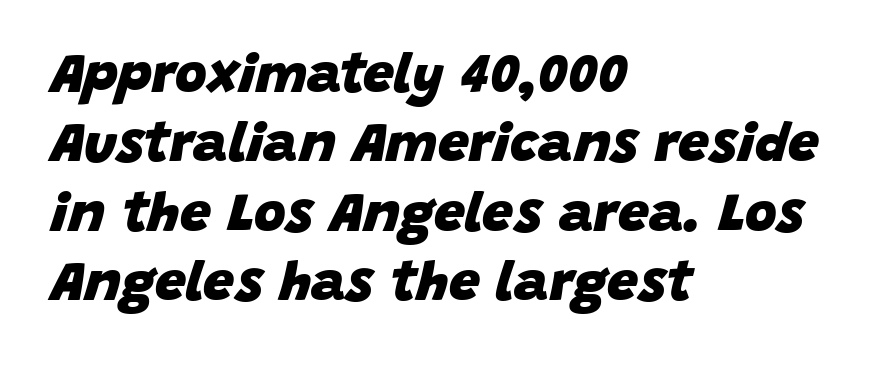
{"italic": "yes", "lean": "right", "slant_degrees": 15, "bold": "yes", "weight": "heavy", "width": "normal", "stroke_contrast": "low", "x_height": "large", "monospaced": "no", "underline": "no", "align": "left", "line_spacing": "normal", "line_spacing_ratio": 1.26, "letter_spacing": "normal", "letter_spacing_em": 0.0, "glyph_px": 55}
